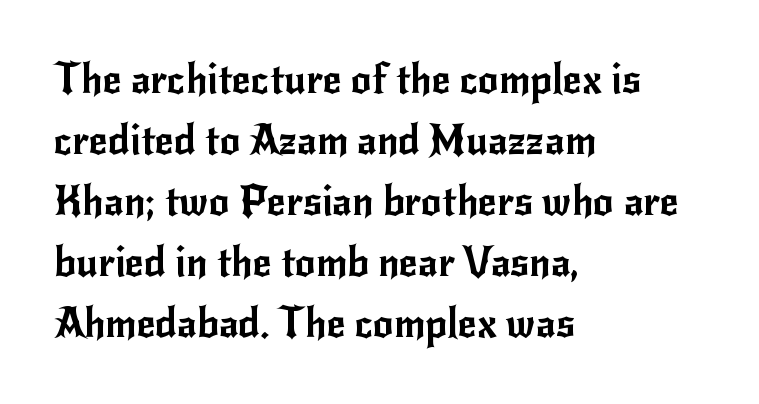
Rule under the text: the space is simply empty. Italic? Not at all — the glyphs are vertical. Horizontal bands of white between lines are of average thickness. Is this a fixed-width face? No — the glyphs have proportional, varying widths. These lines are composed in type without serifs.
